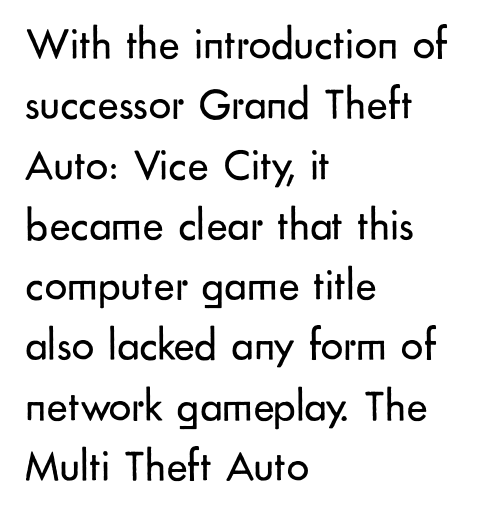
{"serif": "no", "italic": "no", "bold": "no", "weight": "regular", "width": "normal", "stroke_contrast": "low", "x_height": "small", "monospaced": "no", "underline": "no", "align": "left", "line_spacing": "normal", "line_spacing_ratio": 1.34, "letter_spacing": "normal", "letter_spacing_em": 0.0, "glyph_px": 45}
